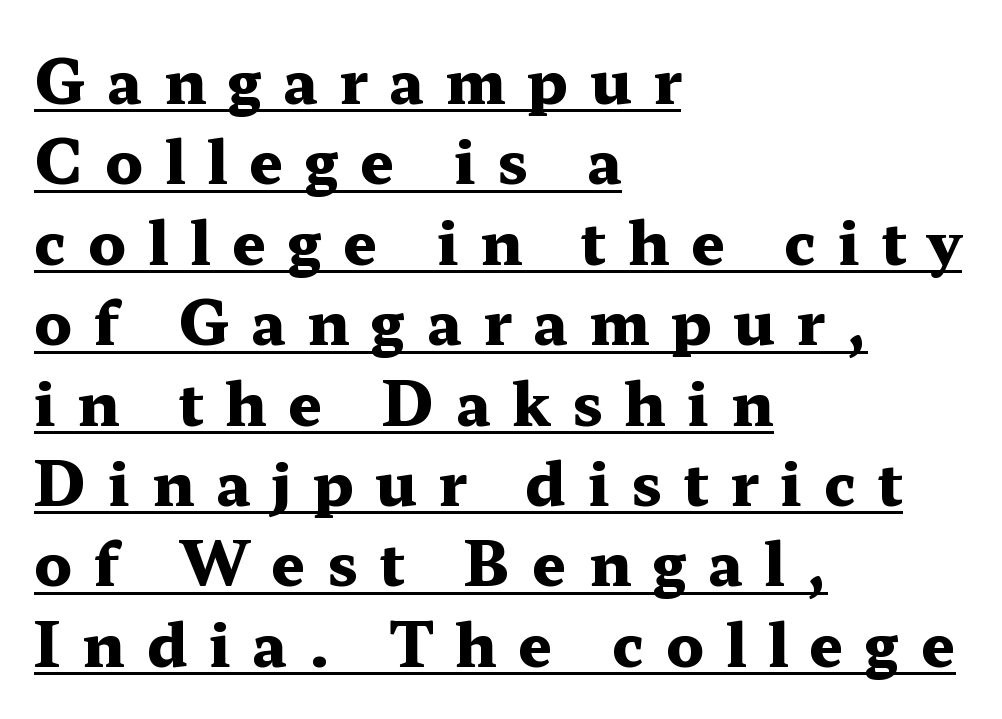
The image shows 60 px heavy, wide serif type, upright; set left-aligned, normal line spacing (1.34x), unusually wide letter spacing (+0.36 em), underlined; medium stroke contrast and a medium x-height.
